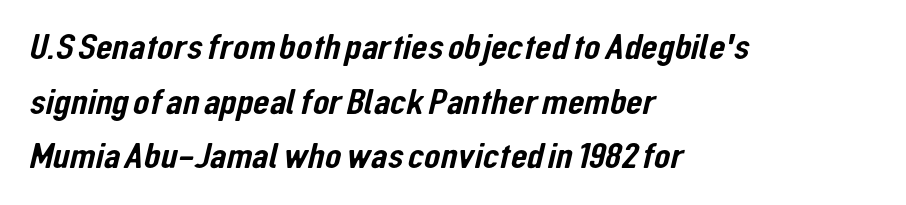
{"serif": "no", "width": "condensed", "stroke_contrast": "low", "x_height": "medium", "monospaced": "no", "underline": "no", "align": "left", "line_spacing": "normal", "line_spacing_ratio": 1.44, "letter_spacing": "normal", "letter_spacing_em": 0.0, "glyph_px": 38}
